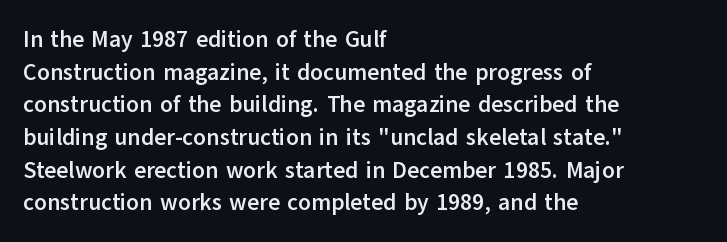
The image shows 23 px bold type, upright; set left-aligned, normal line spacing (1.42x), normal letter spacing, not underlined.
